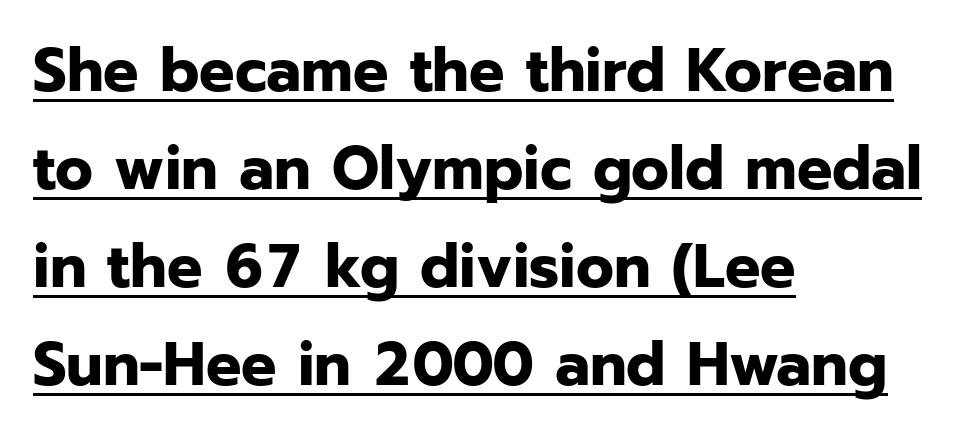
{"serif": "no", "italic": "no", "bold": "yes", "weight": "bold", "width": "normal", "stroke_contrast": "low", "x_height": "medium", "monospaced": "no", "underline": "yes", "align": "left", "line_spacing": "normal", "line_spacing_ratio": 1.58, "letter_spacing": "normal", "letter_spacing_em": 0.0, "glyph_px": 62}
